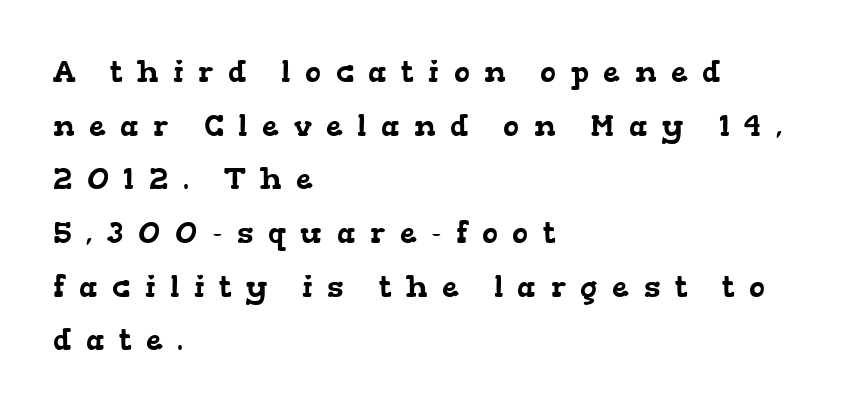
The image shows 30 px wide serif type; set left-aligned, line spacing 1.79x, unusually wide letter spacing (+0.48 em), not underlined; low stroke contrast and a medium x-height.
